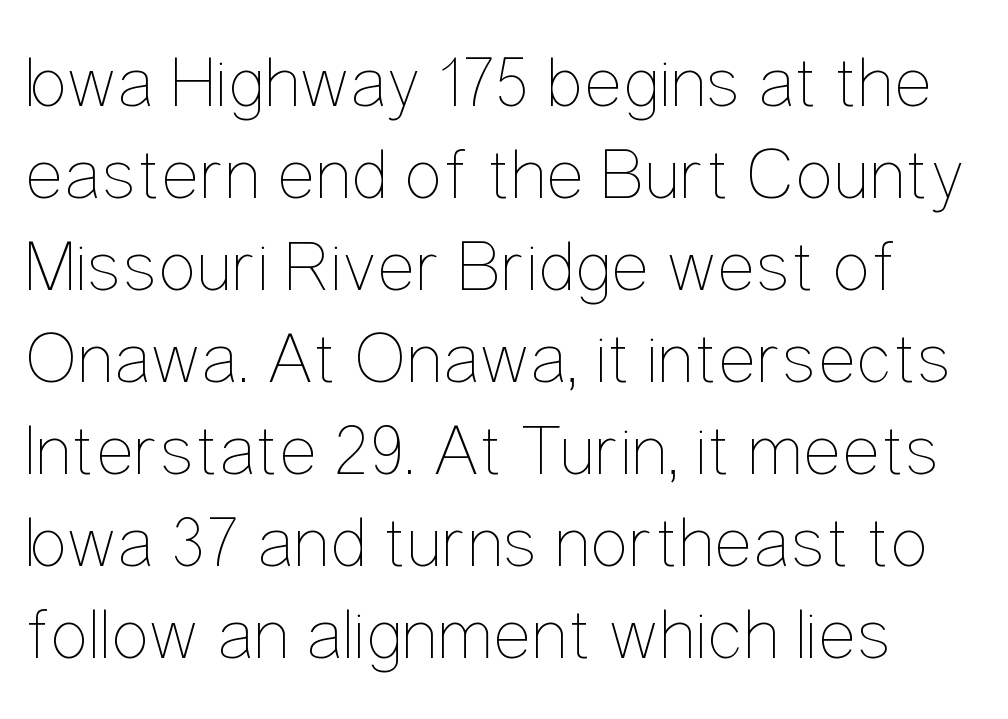
{"italic": "no", "bold": "no", "weight": "thin", "width": "condensed", "stroke_contrast": "low", "x_height": "medium", "monospaced": "no", "underline": "no", "line_spacing": "normal", "line_spacing_ratio": 1.26, "letter_spacing": "normal", "letter_spacing_em": 0.0, "glyph_px": 73}
